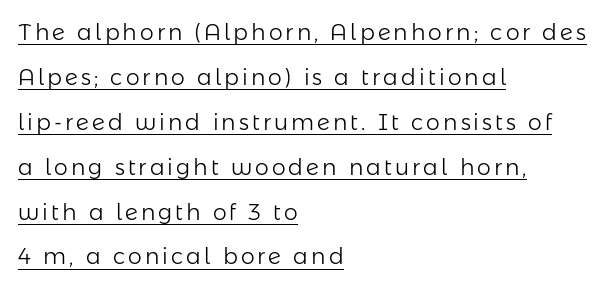
The image shows 22 px text type, upright; set left-aligned, loose line spacing (2.04x), underlined.
